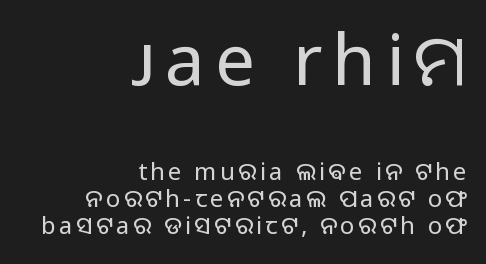
Q: Is the text bold? A: No.
Q: Is the text italic (slanted)? A: No, it is upright.
Q: Is the typeface a serif or a sans-serif typeface? A: Sans-serif.
Q: Is the text underlined? A: No.
Q: How is the paragraph aligned? A: Right-aligned.
Q: Is the spacing between lines tight, normal or loose? A: Tight.
Q: Which block of text is set in a larger size, the first (top) or the second (bottom)? A: The first (top) one.
Q: Width (condensed, normal, or wide)? A: Normal.
Q: Stroke contrast? A: Low.
Q: x-height? A: Medium.
Q: Monospaced? A: No.
